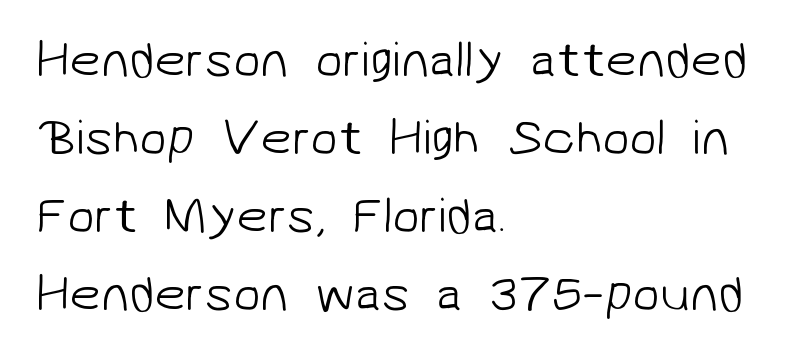
The image shows 50 px light sans-serif type; set left-aligned, normal line spacing (1.56x), normal letter spacing, not underlined; low stroke contrast and a medium x-height.
